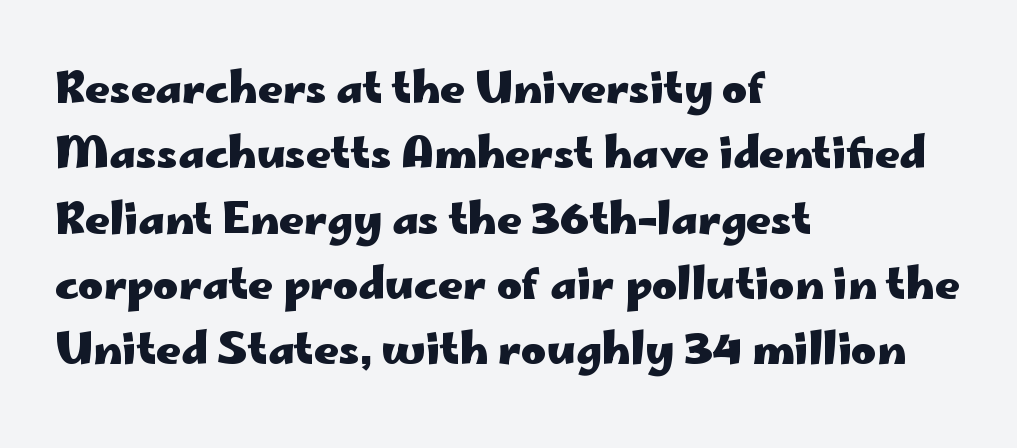
The image shows 43 px heavy, wide sans-serif type, upright; set left-aligned, normal line spacing (1.52x), normal letter spacing, not underlined; low stroke contrast and a small x-height.
